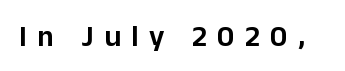
Typographically, this falls in the sans-serif category. The passage shown is not underscored anywhere. Letter spacing: wide. Posture: upright roman. The face used here is proportionally spaced, like ordinary book or web type.
